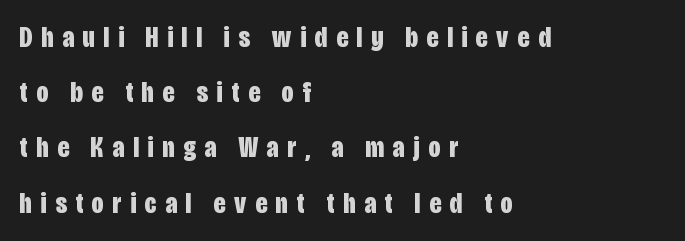
Q: Is the text bold? A: Yes.
Q: Is the text italic (slanted)? A: No, it is upright.
Q: Is the typeface a serif or a sans-serif typeface? A: Sans-serif.
Q: Is the text underlined? A: No.
Q: How is the paragraph aligned? A: Left-aligned.
Q: Is the spacing between letters normal or unusually wide? A: Unusually wide.
Q: Width (condensed, normal, or wide)? A: Condensed.
Q: Stroke contrast? A: Low.
Q: x-height? A: Large.
Q: Monospaced? A: No.
